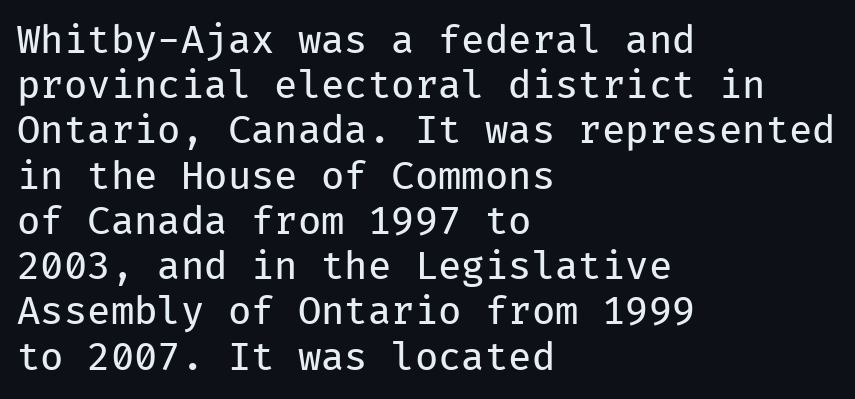
Q: Is the text bold? A: No.
Q: Is the text italic (slanted)? A: No, it is upright.
Q: Is the typeface a serif or a sans-serif typeface? A: Sans-serif.
Q: Is the text underlined? A: No.
Q: How is the paragraph aligned? A: Left-aligned.
Q: Is the spacing between letters normal or unusually wide? A: Normal.
Q: Width (condensed, normal, or wide)? A: Normal.
Q: Stroke contrast? A: Low.
Q: x-height? A: Medium.
Q: Monospaced? A: Yes.
